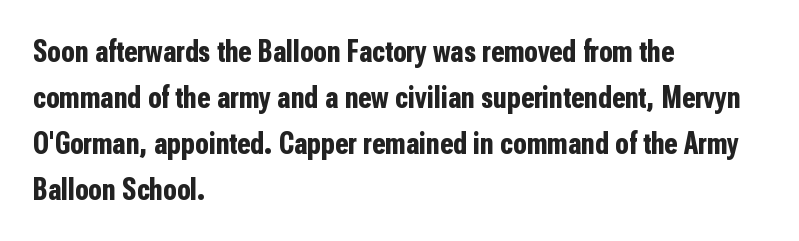
{"serif": "no", "italic": "no", "bold": "yes", "weight": "bold", "width": "condensed", "stroke_contrast": "low", "x_height": "medium", "monospaced": "no", "underline": "no", "align": "left", "line_spacing": "normal", "line_spacing_ratio": 1.48, "letter_spacing": "normal", "letter_spacing_em": 0.0, "glyph_px": 31}
